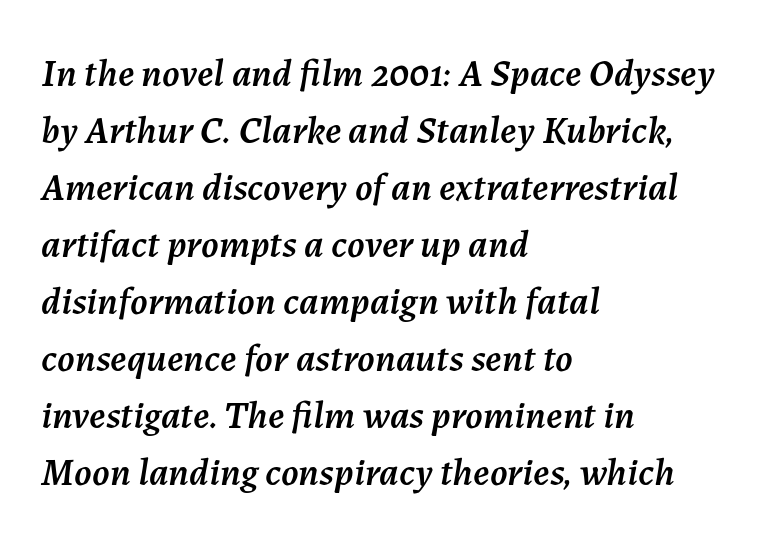
Q: Is the text italic (slanted)? A: Yes, it leans right by about 7 degrees.
Q: Is the text underlined? A: No.
Q: How is the paragraph aligned? A: Left-aligned.
Q: Is the spacing between letters normal or unusually wide? A: Normal.
Q: Is the spacing between lines tight, normal or loose? A: Normal.
Q: Width (condensed, normal, or wide)? A: Normal.
Q: Stroke contrast? A: Medium.
Q: x-height? A: Medium.
Q: Monospaced? A: No.
